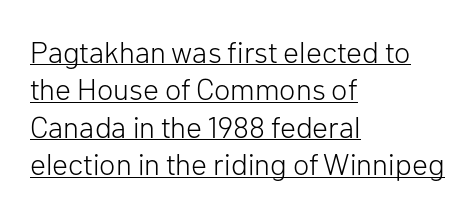
The image shows 30 px light sans-serif type, upright; set left-aligned, normal line spacing (1.25x), normal letter spacing, underlined; low stroke contrast and a medium x-height.
